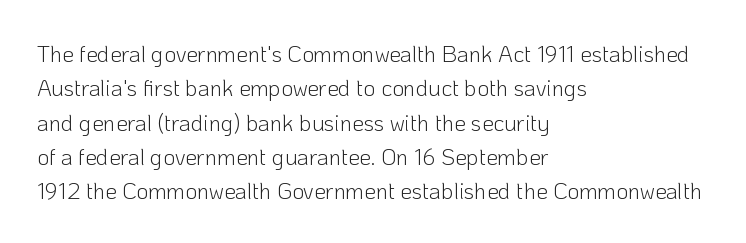
The vertical gap from one line to the next is medium. These lines were composed using upright roman letters. Horizontal alignment here is leftward, the default for most running prose. The gaps between neighbouring characters are ordinary and unremarkable. Weight: regular or lighter.
